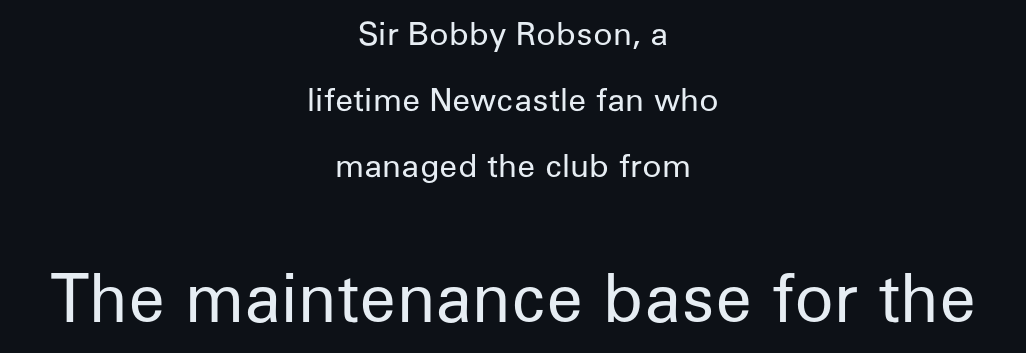
The image shows 65 px regular-weight sans-serif type, upright; set centered, loose line spacing (2.06x), normal letter spacing, not underlined; the second (bottom) block is 2.03x larger; low stroke contrast and a medium x-height.
